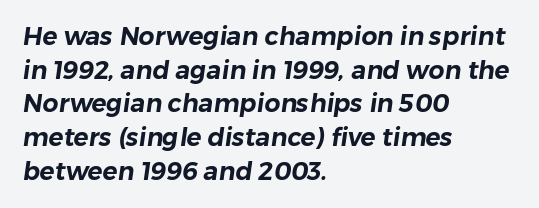
The image shows 25 px text type; set left-aligned, normal line spacing (1.35x), normal letter spacing, not underlined.
